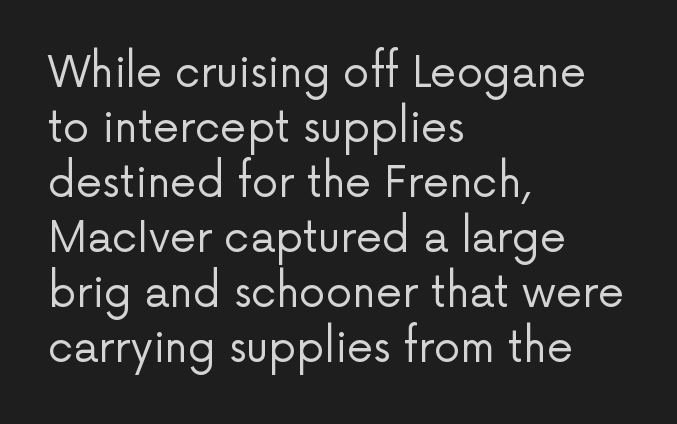
{"serif": "no", "italic": "no", "bold": "no", "weight": "regular", "width": "normal", "stroke_contrast": "low", "x_height": "medium", "monospaced": "no", "underline": "no", "align": "left", "line_spacing": "normal", "line_spacing_ratio": 1.31, "letter_spacing": "normal", "letter_spacing_em": 0.0, "glyph_px": 42}
